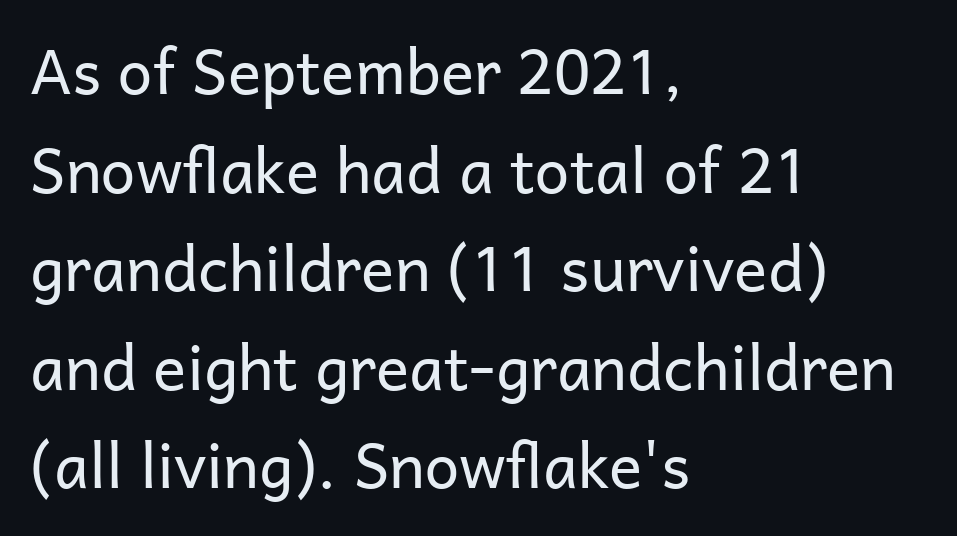
Glyph-to-glyph distance matches everyday printed text. Only glyphs here, with clear space below each row. This sample uses a sans-serif face. Baseline-to-baseline distance is the conventional proportion of letter height. Here the designer chose a conventional face with non-uniform glyph widths. Is the type heavy? It reads as light-to-regular instead.
